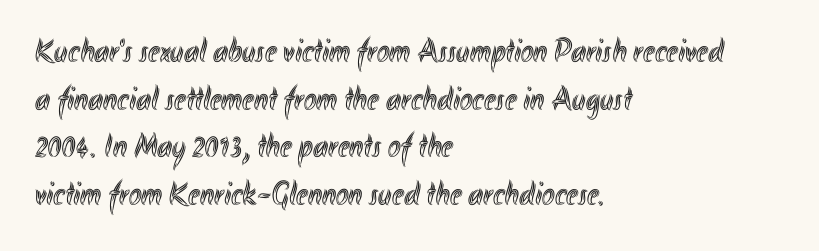
Q: Is the text italic (slanted)? A: Yes.
Q: Is the text underlined? A: No.
Q: How is the paragraph aligned? A: Left-aligned.
Q: Is the spacing between letters normal or unusually wide? A: Normal.
Q: Is the spacing between lines tight, normal or loose? A: Normal.
Q: Width (condensed, normal, or wide)? A: Condensed.
Q: x-height? A: Small.
Q: Monospaced? A: No.
